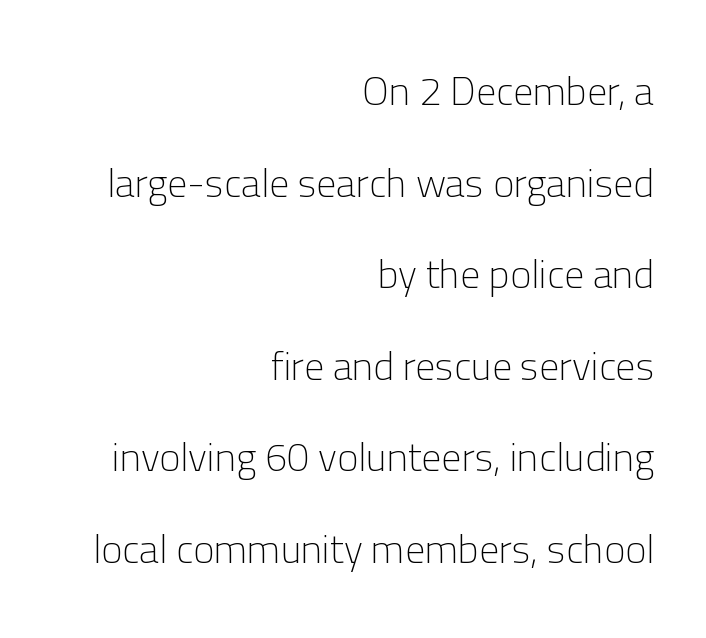
Q: Is the text bold? A: No.
Q: Is the text italic (slanted)? A: No, it is upright.
Q: Is the typeface a serif or a sans-serif typeface? A: Sans-serif.
Q: Is the text underlined? A: No.
Q: How is the paragraph aligned? A: Right-aligned.
Q: Is the spacing between letters normal or unusually wide? A: Normal.
Q: Is the spacing between lines tight, normal or loose? A: Loose.
Q: Width (condensed, normal, or wide)? A: Normal.
Q: Stroke contrast? A: Low.
Q: x-height? A: Medium.
Q: Monospaced? A: No.
